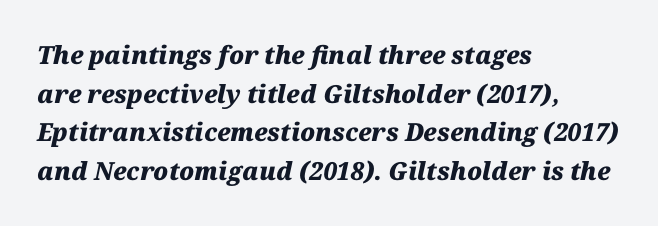
Decoration check: the copy has no underline. The letters are slanted; this is an italic face. Pretty heavy lettering here — definitely bold. Regarding leading, the lines here are spaced in the standard way. The ragged edge is on the right, which tells us the setting is flush left. The letters sit at their default tracking, neither squeezed nor spread.
